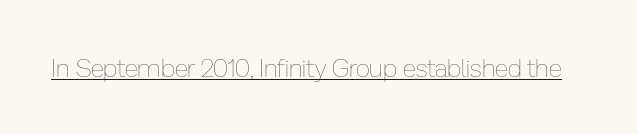
Q: Is the text bold? A: No.
Q: Is the text italic (slanted)? A: No, it is upright.
Q: Is the text underlined? A: Yes.
Q: Is the spacing between letters normal or unusually wide? A: Normal.
